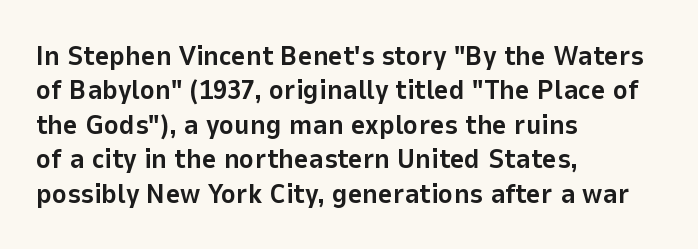
Look at the stroke-to-counter ratio: heavy, a bold. One-word summary of the alignment: left. Is the letter spacing exaggerated? No — it looks like the ordinary default. Look at the bottom of the vertical strokes: they stop flat, with no serifs.
